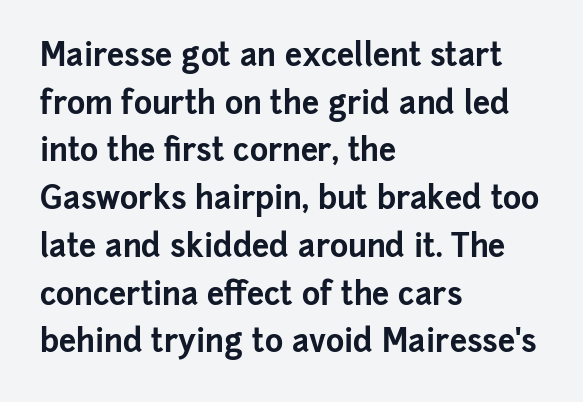
The image shows 31 px bold sans-serif type, upright; set left-aligned, normal line spacing (1.54x), normal letter spacing, not underlined; low stroke contrast and a medium x-height.
